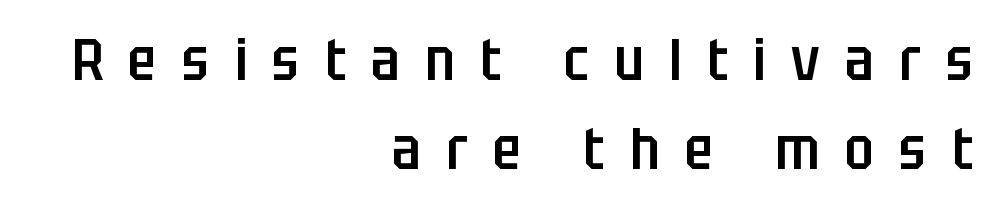
{"serif": "no", "italic": "no", "bold": "semi", "weight": "semibold", "width": "condensed", "stroke_contrast": "low", "x_height": "large", "monospaced": "no", "underline": "no", "align": "right", "line_spacing": "normal", "line_spacing_ratio": 1.51, "letter_spacing": "wide", "letter_spacing_em": 0.43, "glyph_px": 59}
